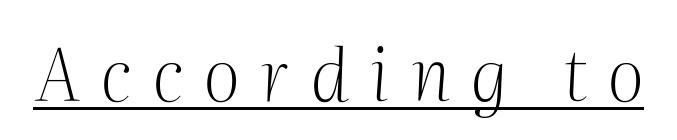
The image shows 72 px light serif type, italic (leaning right); set unusually wide letter spacing (+0.29 em), underlined; medium stroke contrast and a medium x-height.
